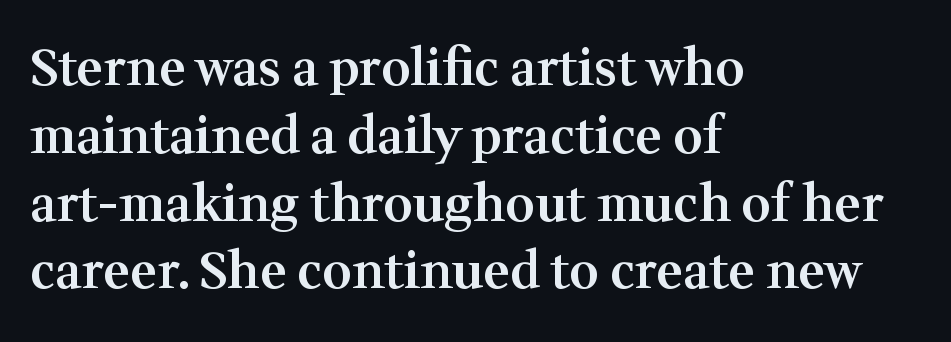
The image shows 51 px semibold serif type, upright; set left-aligned, normal line spacing (1.33x), normal letter spacing, not underlined; medium stroke contrast and a medium x-height.
